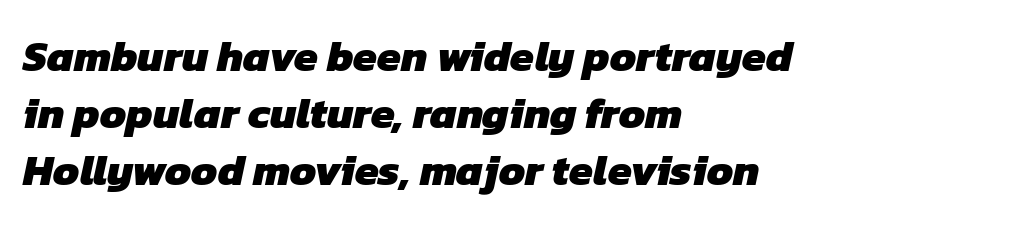
{"serif": "no", "bold": "yes", "weight": "heavy", "width": "normal", "stroke_contrast": "low", "x_height": "medium", "monospaced": "no", "underline": "no", "align": "left", "line_spacing": "normal", "line_spacing_ratio": 1.32, "letter_spacing": "normal", "letter_spacing_em": 0.0, "glyph_px": 43}
